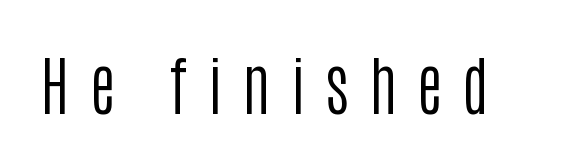
The image shows 64 px regular-weight, condensed sans-serif type, upright; set unusually wide letter spacing (+0.31 em), not underlined; low stroke contrast and a large x-height.
